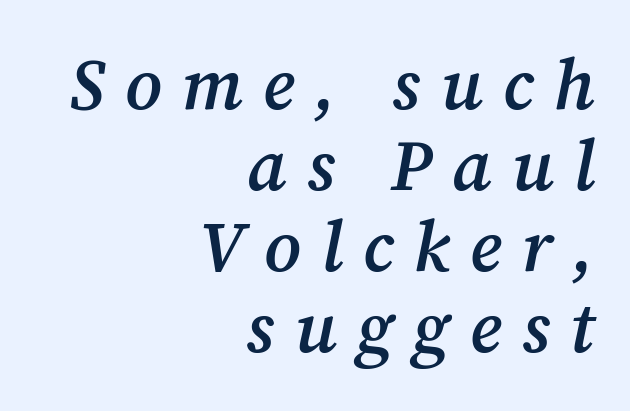
The image shows 71 px semibold serif type, italic (leaning right); set right-aligned, tight line spacing (1.14x), unusually wide letter spacing (+0.28 em), not underlined; medium stroke contrast and a medium x-height.
